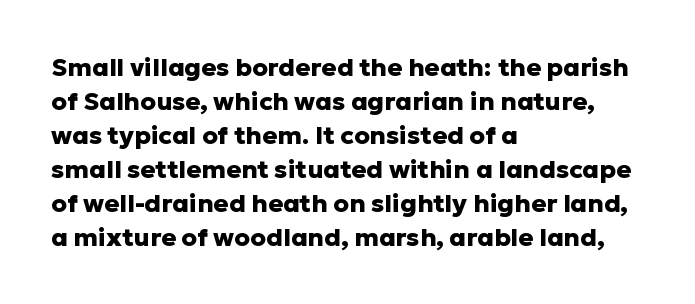
{"italic": "no", "bold": "yes", "underline": "no", "align": "left", "line_spacing": "normal", "line_spacing_ratio": 1.36, "letter_spacing": "normal", "letter_spacing_em": 0.0, "glyph_px": 25}
